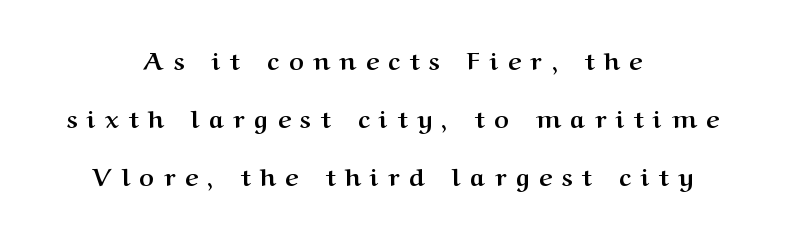
Horizontal alignment here is central, giving a formal, balanced look. Plain, unruled lines of type. The vertical gap from one line to the next is large. Heavy, bold letterforms.
